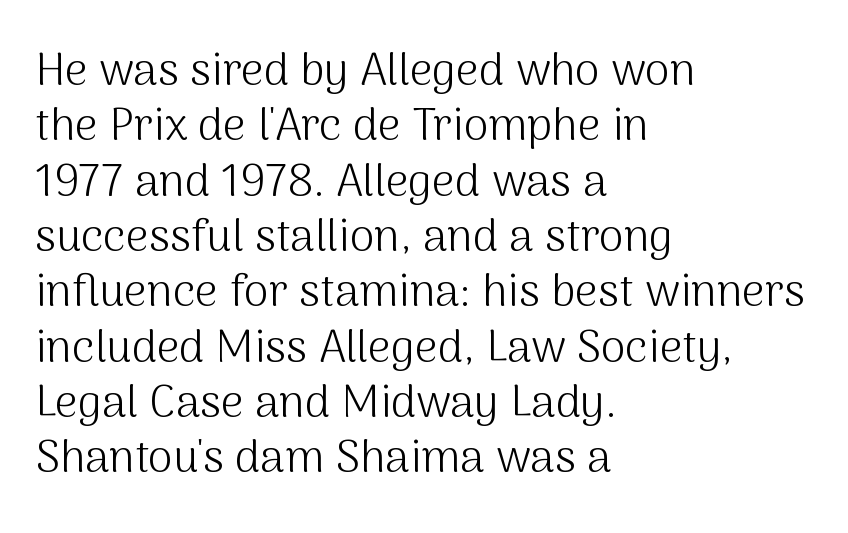
{"serif": "no", "italic": "no", "bold": "no", "weight": "light", "width": "normal", "stroke_contrast": "medium", "x_height": "medium", "monospaced": "no", "underline": "no", "align": "left", "line_spacing_ratio": 1.23, "letter_spacing": "normal", "letter_spacing_em": 0.0, "glyph_px": 45}
